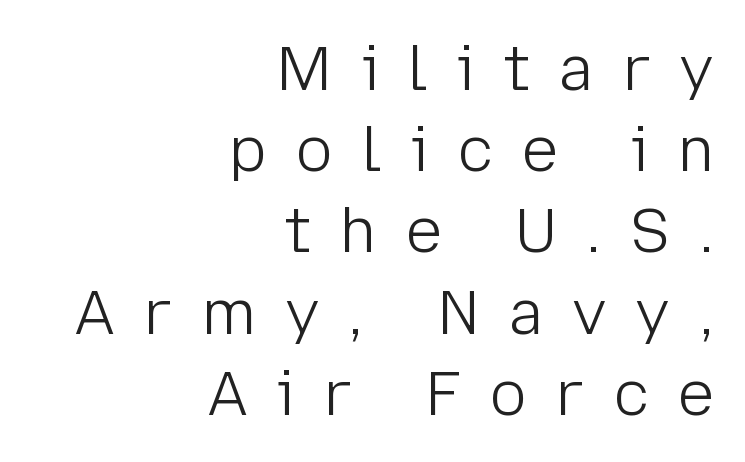
{"serif": "no", "italic": "no", "bold": "no", "weight": "light", "width": "normal", "stroke_contrast": "low", "x_height": "medium", "monospaced": "no", "underline": "no", "align": "right", "line_spacing": "normal", "line_spacing_ratio": 1.31, "letter_spacing": "wide", "letter_spacing_em": 0.46, "glyph_px": 62}
